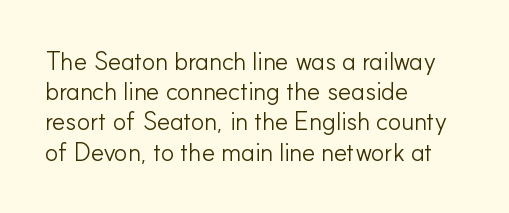
The image shows 25 px text type, upright; set left-aligned, line spacing 1.21x, normal letter spacing, not underlined.
